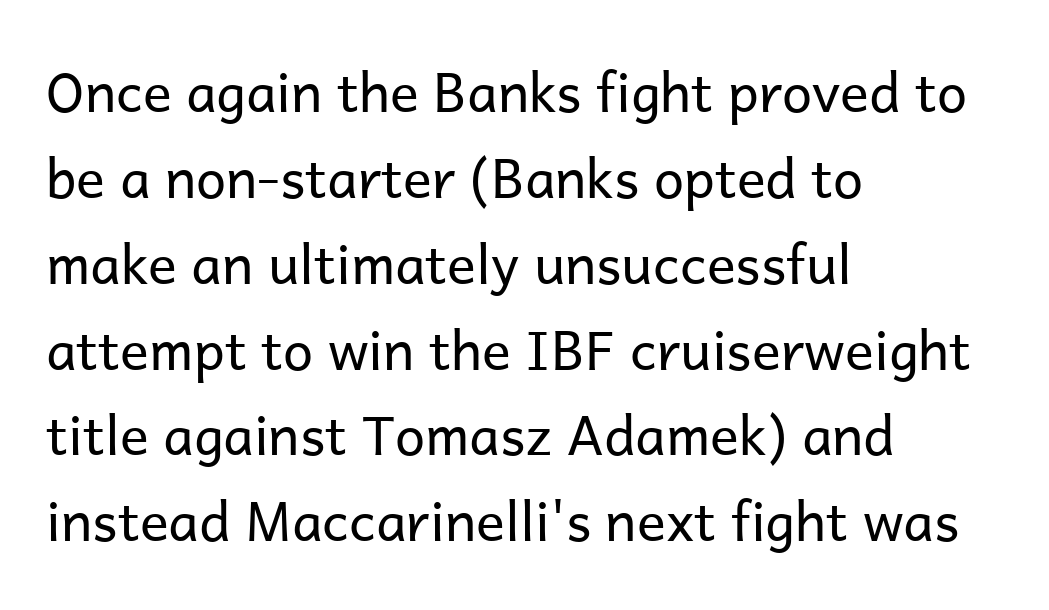
Compared with typical paragraphs, the rows here are spaced about the same. Every stem runs plumb, perpendicular to the baseline. In CSS terms this would be text-align: left. Weight: regular or lighter. Letter spacing: default.
